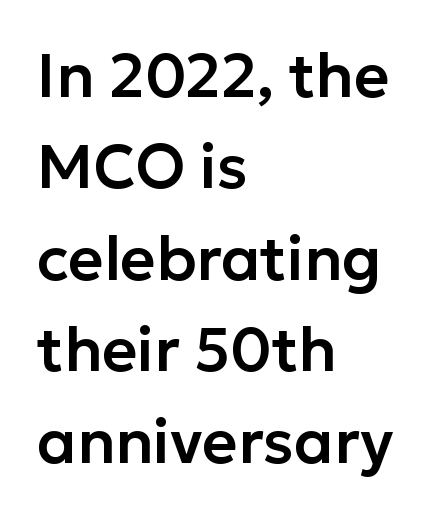
{"serif": "no", "italic": "no", "width": "normal", "stroke_contrast": "low", "x_height": "medium", "monospaced": "no", "underline": "no", "align": "left", "line_spacing": "normal", "line_spacing_ratio": 1.5, "letter_spacing": "normal", "letter_spacing_em": 0.0, "glyph_px": 61}
